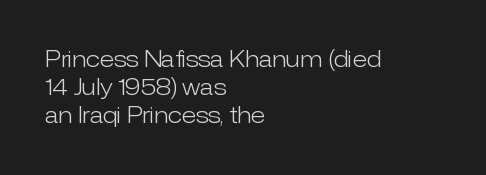
{"italic": "no", "bold": "no", "underline": "no", "align": "left", "line_spacing": "normal", "line_spacing_ratio": 1.28, "letter_spacing": "normal", "letter_spacing_em": 0.0, "glyph_px": 22}
